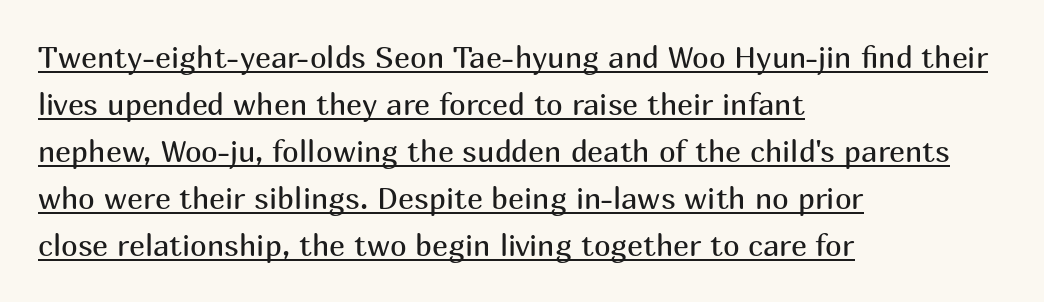
Q: Is the text bold? A: No.
Q: Is the text italic (slanted)? A: No, it is upright.
Q: Is the typeface a serif or a sans-serif typeface? A: Sans-serif.
Q: Is the text underlined? A: Yes.
Q: How is the paragraph aligned? A: Left-aligned.
Q: Is the spacing between letters normal or unusually wide? A: Normal.
Q: Is the spacing between lines tight, normal or loose? A: Normal.
Q: Width (condensed, normal, or wide)? A: Normal.
Q: Stroke contrast? A: Medium.
Q: x-height? A: Medium.
Q: Monospaced? A: No.
